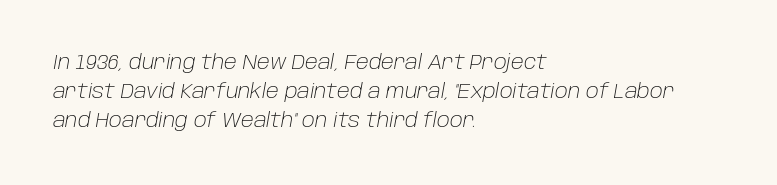
{"italic": "yes", "lean": "right", "slant_degrees": 10, "bold": "no", "underline": "no", "align": "left", "line_spacing": "normal", "line_spacing_ratio": 1.44, "letter_spacing": "normal", "letter_spacing_em": 0.0, "glyph_px": 20}
